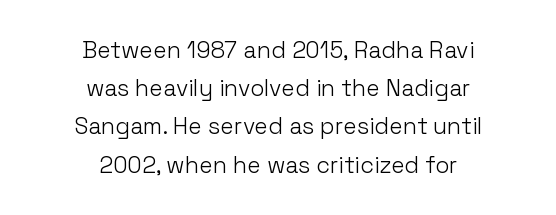
The image shows 23 px text type, upright; set centered, normal line spacing (1.66x), normal letter spacing, not underlined.
